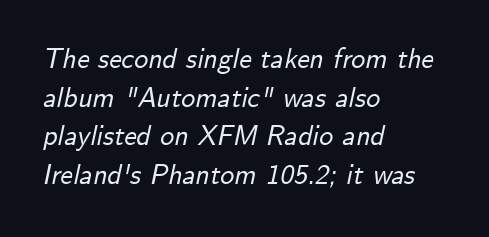
{"italic": "yes", "lean": "right", "slant_degrees": 12, "width": "normal", "stroke_contrast": "low", "x_height": "small", "monospaced": "no", "underline": "no", "align": "left", "line_spacing": "normal", "line_spacing_ratio": 1.38, "letter_spacing": "normal", "letter_spacing_em": 0.0, "glyph_px": 28}
